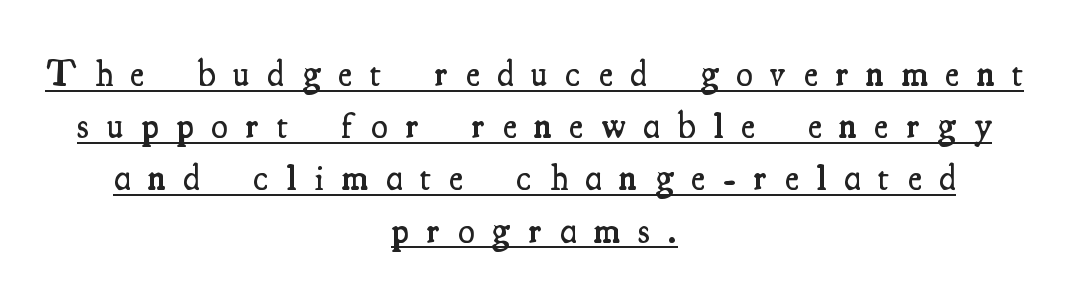
Q: Is the text bold? A: Semi-bold.
Q: Is the text italic (slanted)? A: No, it is upright.
Q: Is the typeface a serif or a sans-serif typeface? A: Serif.
Q: Is the text underlined? A: Yes.
Q: How is the paragraph aligned? A: Centered.
Q: Is the spacing between letters normal or unusually wide? A: Unusually wide.
Q: Is the spacing between lines tight, normal or loose? A: Normal.
Q: Width (condensed, normal, or wide)? A: Condensed.
Q: Stroke contrast? A: Medium.
Q: x-height? A: Small.
Q: Monospaced? A: No.
